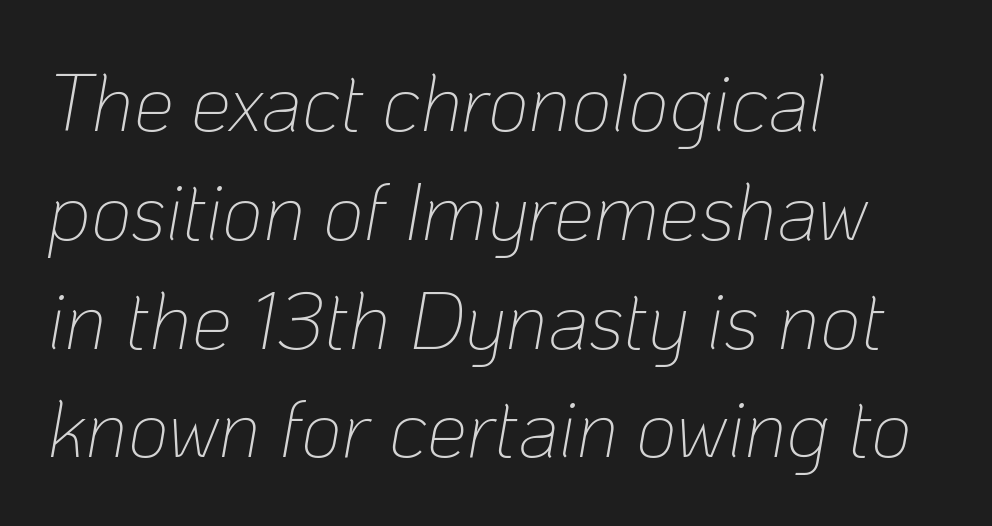
The image shows 80 px thin type, italic (leaning right); set left-aligned, normal line spacing (1.36x), normal letter spacing, not underlined; low stroke contrast and a medium x-height.
